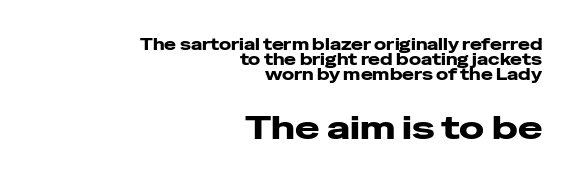
Check under the words: just untouched page. The ragged edge is on the left, which tells us the setting is flush right. You could call the tracking neutral — neither tight nor loose. The type family on display is of the sans-serif kind. What's the leading like? Squeezed, with rows nearly overlapping. The composition opens small and finishes big.
